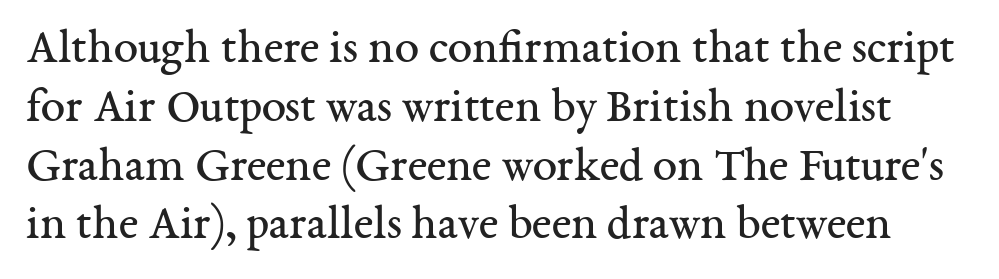
{"serif": "yes", "italic": "no", "bold": "no", "weight": "regular", "width": "normal", "stroke_contrast": "medium", "x_height": "medium", "monospaced": "no", "underline": "no", "line_spacing_ratio": 1.2, "letter_spacing": "normal", "letter_spacing_em": 0.0, "glyph_px": 49}
